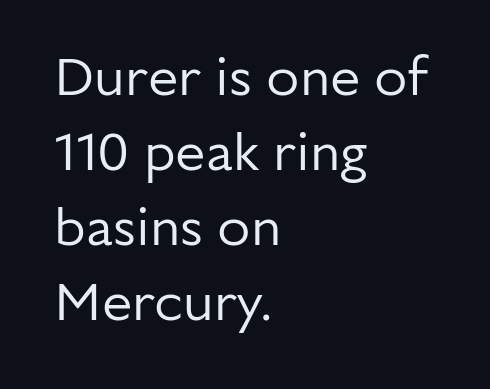
Q: Is the text bold? A: No.
Q: Is the text italic (slanted)? A: No, it is upright.
Q: Is the typeface a serif or a sans-serif typeface? A: Sans-serif.
Q: Is the text underlined? A: No.
Q: How is the paragraph aligned? A: Left-aligned.
Q: Is the spacing between letters normal or unusually wide? A: Normal.
Q: Is the spacing between lines tight, normal or loose? A: Normal.
Q: Width (condensed, normal, or wide)? A: Normal.
Q: Stroke contrast? A: Low.
Q: x-height? A: Medium.
Q: Monospaced? A: No.
